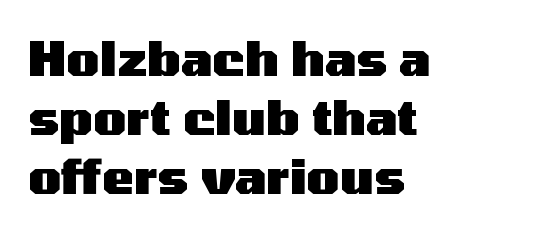
Q: Is the text bold? A: Yes.
Q: Is the text italic (slanted)? A: No, it is upright.
Q: Is the typeface a serif or a sans-serif typeface? A: Sans-serif.
Q: Is the text underlined? A: No.
Q: How is the paragraph aligned? A: Left-aligned.
Q: Is the spacing between letters normal or unusually wide? A: Normal.
Q: Width (condensed, normal, or wide)? A: Wide.
Q: Stroke contrast? A: Medium.
Q: x-height? A: Medium.
Q: Monospaced? A: No.
